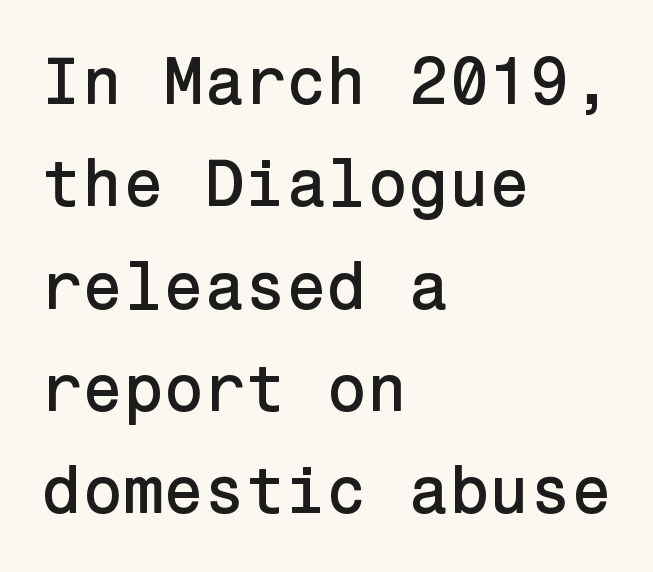
{"serif": "no", "italic": "no", "width": "normal", "stroke_contrast": "low", "x_height": "medium", "underline": "no", "align": "left", "line_spacing": "normal", "line_spacing_ratio": 1.55, "letter_spacing": "normal", "letter_spacing_em": 0.0, "glyph_px": 66}
